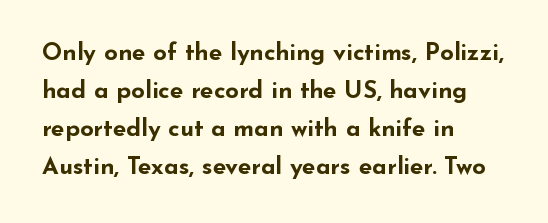
The image shows 24 px bold type, upright; set left-aligned, normal line spacing (1.59x), normal letter spacing, not underlined.
